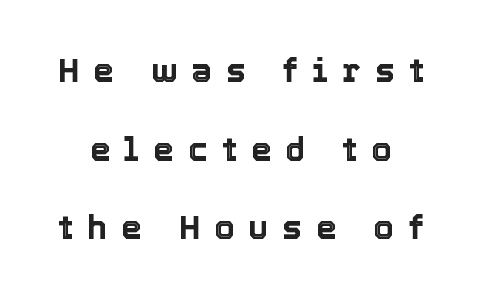
This sample trades compactness for vertical openness between lines. Honestly, the letter spacing is so wide it's the main thing you notice. Vertical strokes here are truly vertical. Looks like regular typesetting: each glyph gets only the width it needs. The words here are not underlined.
